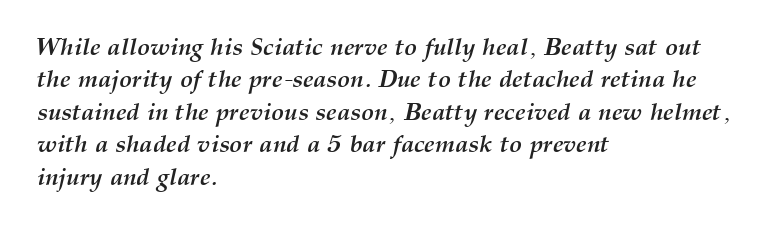
Q: Is the text bold? A: Yes.
Q: Is the text italic (slanted)? A: Yes, it leans right by about 12 degrees.
Q: Is the text underlined? A: No.
Q: How is the paragraph aligned? A: Left-aligned.
Q: Is the spacing between letters normal or unusually wide? A: Normal.
Q: Is the spacing between lines tight, normal or loose? A: Normal.
